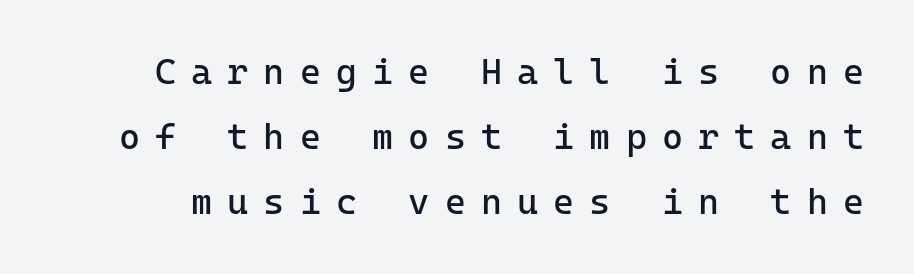
The image shows 36 px regular-weight sans-serif type, upright, monospaced; set line spacing 1.81x, unusually wide letter spacing (+0.42 em), not underlined; low stroke contrast and a medium x-height.
